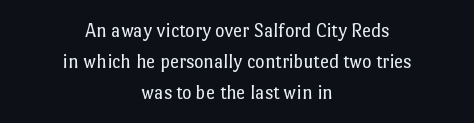
The image shows 20 px text type, upright; set centered, normal line spacing (1.55x), normal letter spacing, not underlined.
